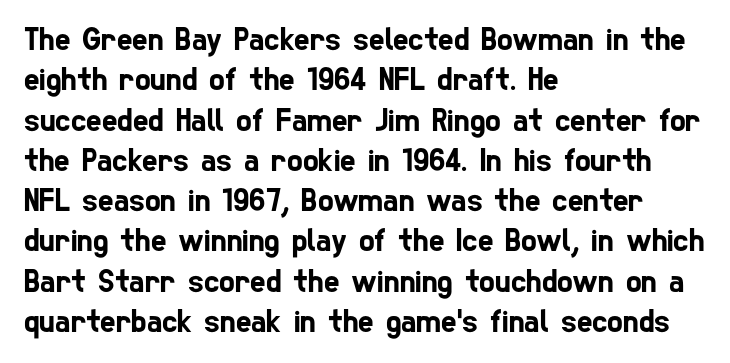
The image shows 33 px condensed sans-serif type; set left-aligned, line spacing 1.22x, normal letter spacing, not underlined; low stroke contrast and a medium x-height.
